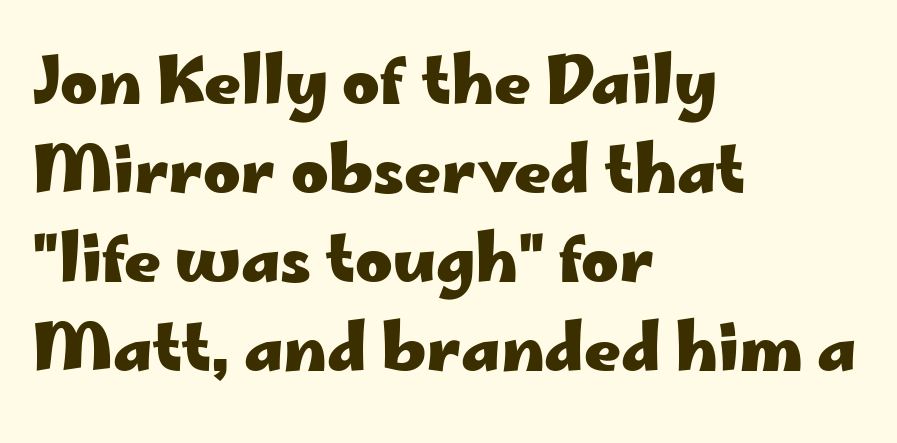
{"serif": "no", "italic": "no", "bold": "yes", "weight": "heavy", "width": "wide", "stroke_contrast": "low", "x_height": "small", "monospaced": "no", "underline": "no", "align": "left", "line_spacing": "normal", "line_spacing_ratio": 1.39, "letter_spacing": "normal", "letter_spacing_em": 0.0, "glyph_px": 64}
